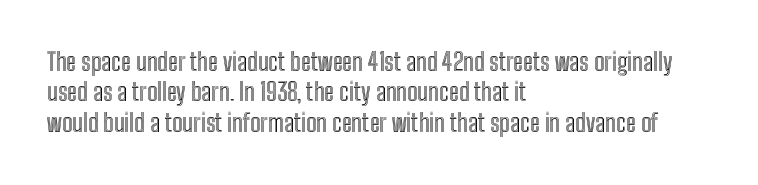
The image shows 24 px text type, upright; set left-aligned, normal line spacing (1.27x), normal letter spacing, not underlined.
